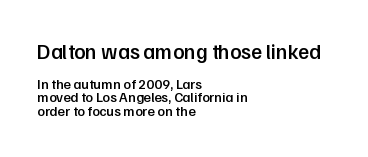
The image shows 21 px text type, upright; set left-aligned, tight line spacing (0.96x), normal letter spacing, not underlined; the first (top) block is 1.5x larger.
